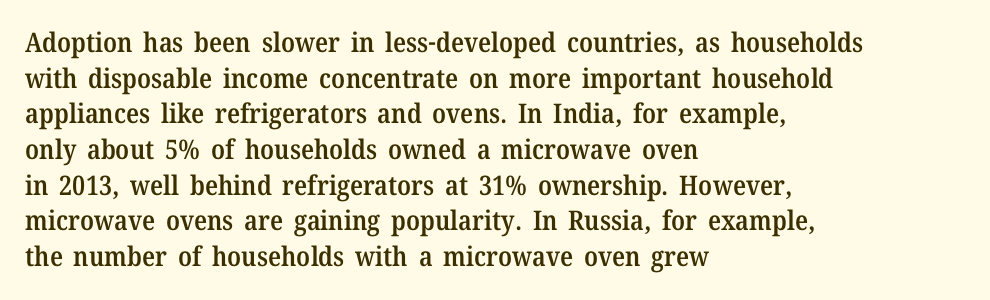
{"italic": "no", "bold": "semi", "underline": "no", "align": "left", "line_spacing": "normal", "line_spacing_ratio": 1.32, "letter_spacing": "normal", "letter_spacing_em": 0.0, "glyph_px": 27}
